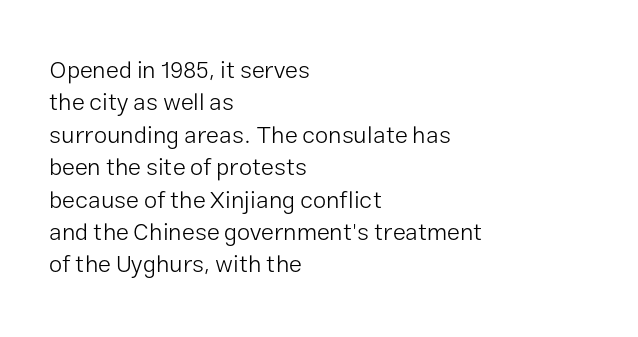
Q: Is the text bold? A: No.
Q: Is the text italic (slanted)? A: No, it is upright.
Q: Is the text underlined? A: No.
Q: How is the paragraph aligned? A: Left-aligned.
Q: Is the spacing between letters normal or unusually wide? A: Normal.
Q: Is the spacing between lines tight, normal or loose? A: Normal.
